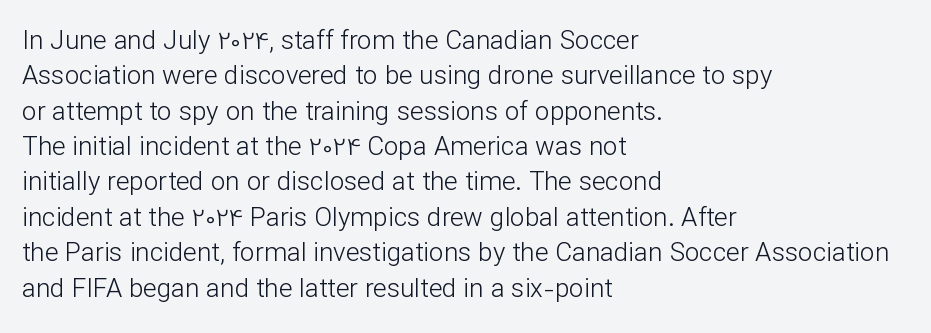
{"italic": "no", "bold": "no", "underline": "no", "align": "left", "line_spacing": "normal", "line_spacing_ratio": 1.36, "letter_spacing": "normal", "letter_spacing_em": 0.0, "glyph_px": 26}
